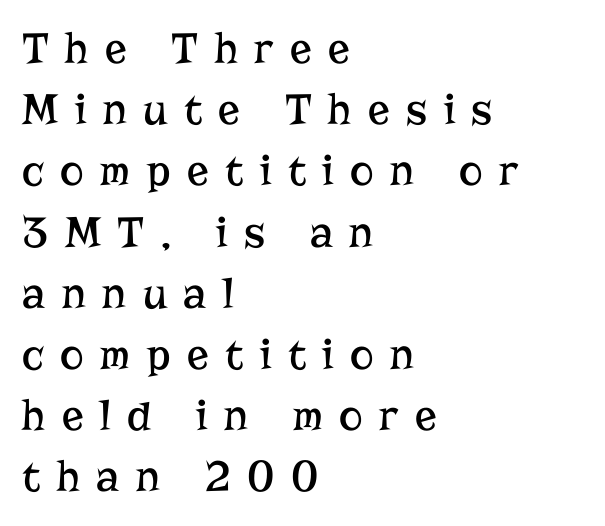
Students, observe: this is what conventionally led text looks like. Stroke mass is kept to a normal reading level or below. Lines of text with bare space underneath. Posture: straight, roman, zero tilt. Line starts are locked; line ends wander.
